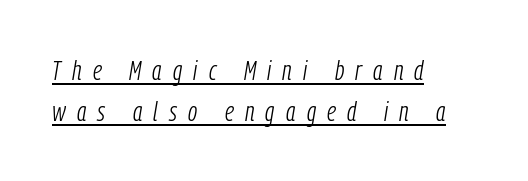
{"italic": "yes", "lean": "right", "slant_degrees": 9, "bold": "no", "weight": "light", "width": "condensed", "stroke_contrast": "low", "x_height": "medium", "monospaced": "no", "underline": "yes", "align": "left", "line_spacing": "normal", "line_spacing_ratio": 1.47, "letter_spacing": "wide", "letter_spacing_em": 0.4, "glyph_px": 28}
